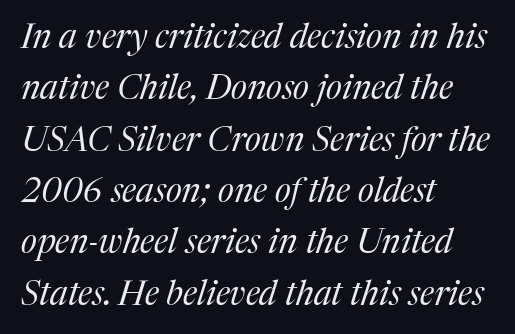
The image shows 34 px regular-weight serif type, italic (leaning right); set left-aligned, normal line spacing (1.51x), normal letter spacing, not underlined; medium stroke contrast and a medium x-height.
